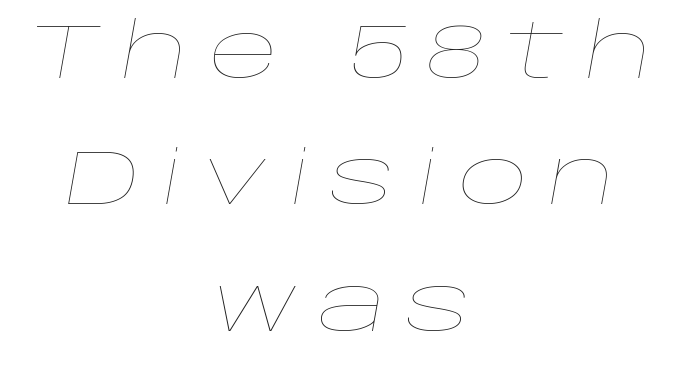
The image shows 77 px thin, wide type, italic (leaning right); set centered, normal line spacing (1.64x), unusually wide letter spacing (+0.25 em), not underlined; low stroke contrast and a large x-height.
